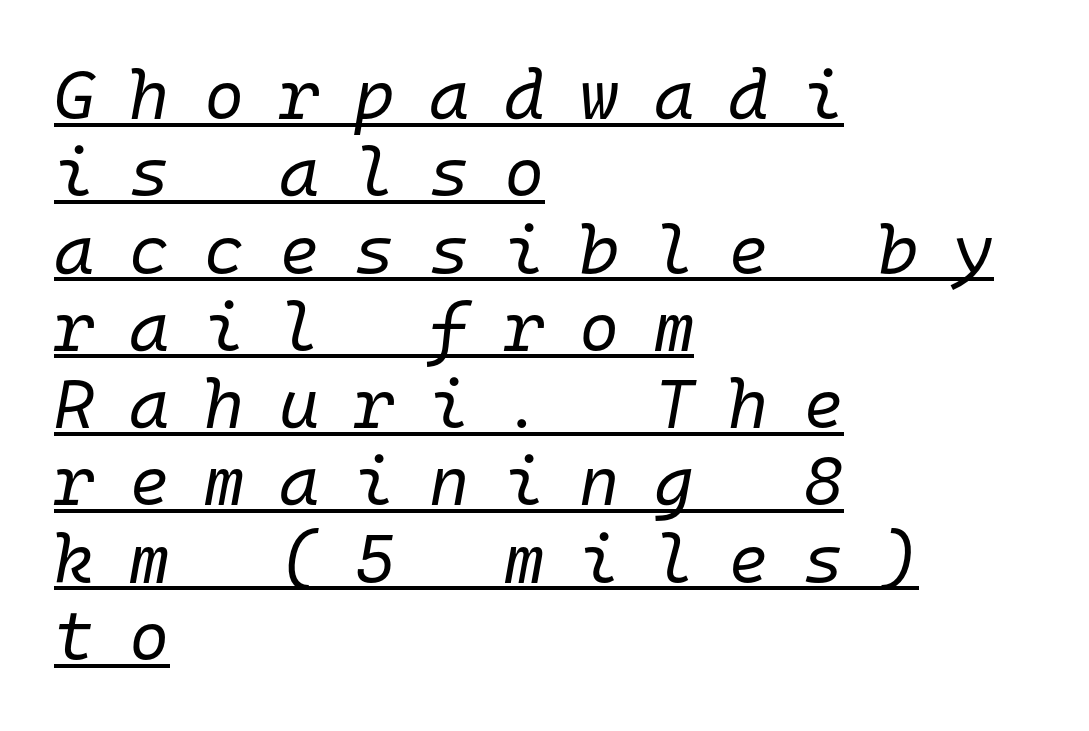
The face used here appears with an underline applied. Layout note: lines flush left. Notice how descenders almost collide with the ascenders below — that's tight leading. The text carries the slant typical of an italic or oblique font. The face used here is monospaced, like something from a code editor. There is plenty of visible air inserted between adjacent glyphs.
